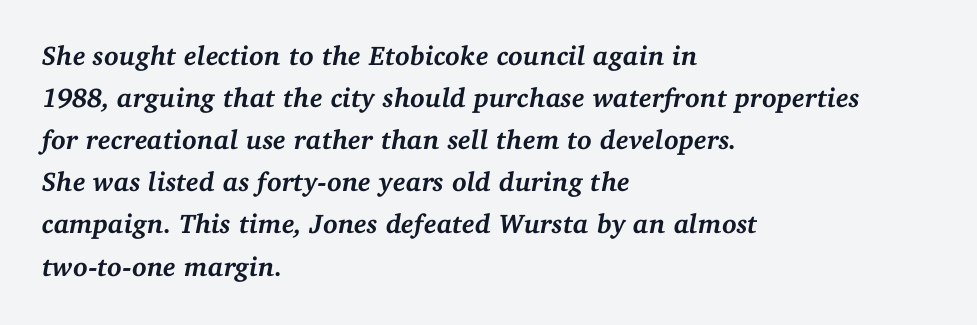
Each word holds together tightly as a unit, with standard inter-letter gaps. Is there much room between lines? A standard amount, neither cramped nor airy. Plain, unruled lines of type. Does the weight exceed regular? Yes, all the way to bold.
